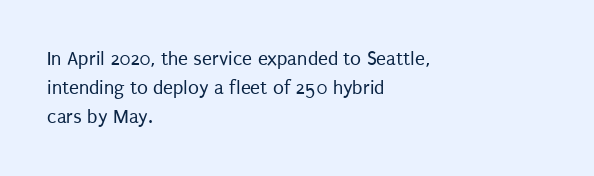
Q: Is the text bold? A: No.
Q: Is the text italic (slanted)? A: No, it is upright.
Q: Is the text underlined? A: No.
Q: How is the paragraph aligned? A: Left-aligned.
Q: Is the spacing between letters normal or unusually wide? A: Normal.
Q: Is the spacing between lines tight, normal or loose? A: Normal.
